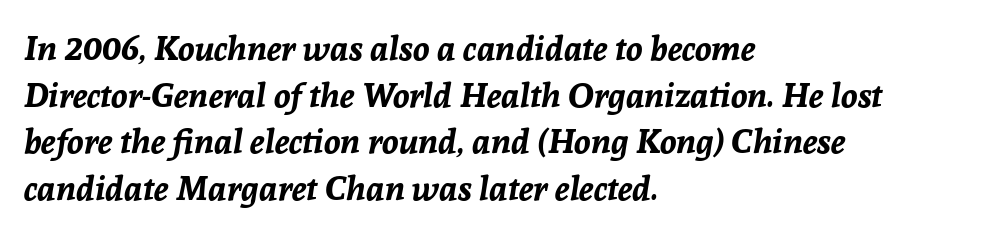
Q: Is the text bold? A: Yes.
Q: Is the text italic (slanted)? A: Yes, it leans right by about 8 degrees.
Q: Is the text underlined? A: No.
Q: How is the paragraph aligned? A: Left-aligned.
Q: Is the spacing between letters normal or unusually wide? A: Normal.
Q: Is the spacing between lines tight, normal or loose? A: Normal.
Q: Width (condensed, normal, or wide)? A: Normal.
Q: Stroke contrast? A: Low.
Q: x-height? A: Medium.
Q: Monospaced? A: No.
